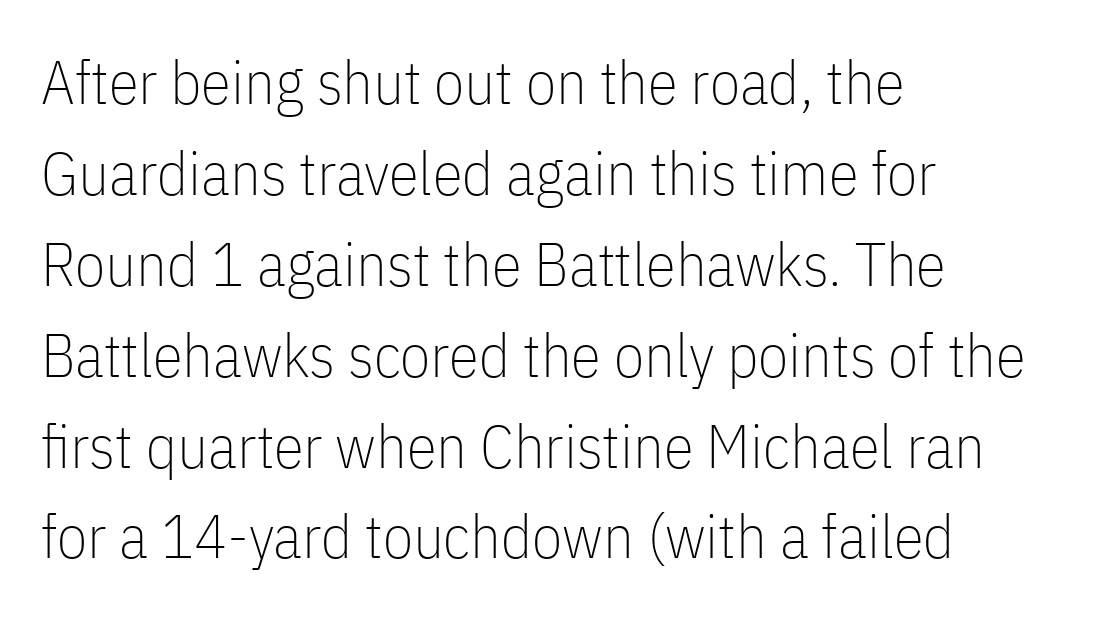
These lines keep a tight, regular rhythm from letter to letter. Beneath every word, the page is bare. These lines are rendered in a variable-pitch font. Notice how the passage keeps a crisp vertical edge on the left only. Classification — sans serif. No letter is thick-stroked: the sample isn't bold.
